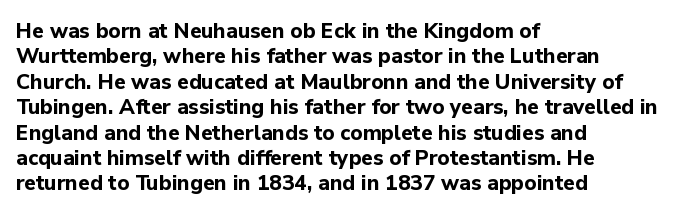
{"italic": "no", "bold": "yes", "underline": "no", "align": "left", "line_spacing_ratio": 1.21, "letter_spacing": "normal", "letter_spacing_em": 0.0, "glyph_px": 21}
